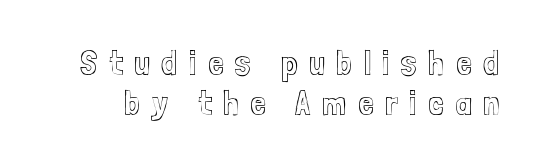
Q: Is the text italic (slanted)? A: No, it is upright.
Q: Is the text underlined? A: No.
Q: Is the spacing between letters normal or unusually wide? A: Unusually wide.
Q: Is the spacing between lines tight, normal or loose? A: Tight.
Q: Width (condensed, normal, or wide)? A: Condensed.
Q: x-height? A: Medium.
Q: Monospaced? A: No.
